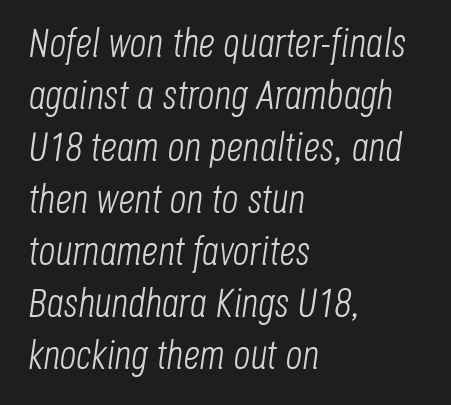
{"italic": "yes", "lean": "right", "slant_degrees": 8, "bold": "no", "weight": "light", "width": "condensed", "stroke_contrast": "low", "x_height": "large", "monospaced": "no", "underline": "no", "align": "left", "line_spacing": "normal", "line_spacing_ratio": 1.27, "letter_spacing": "normal", "letter_spacing_em": 0.0, "glyph_px": 41}
